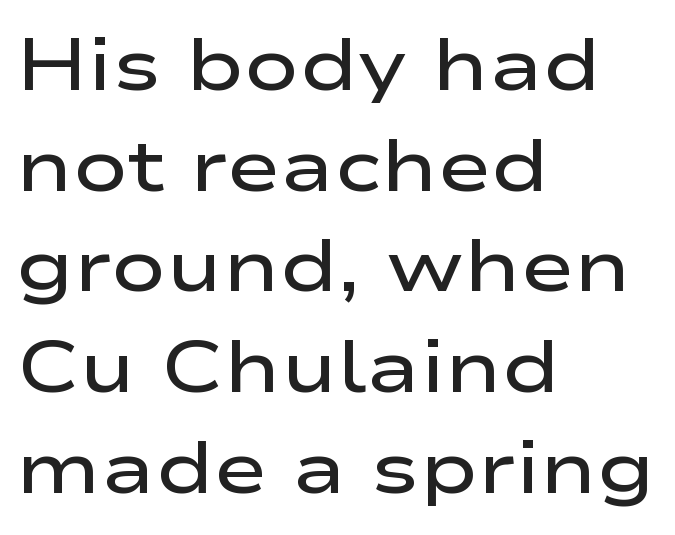
{"serif": "no", "italic": "no", "bold": "semi", "weight": "semibold", "width": "wide", "stroke_contrast": "low", "x_height": "medium", "monospaced": "no", "underline": "no", "align": "left", "line_spacing": "normal", "line_spacing_ratio": 1.38, "letter_spacing": "normal", "letter_spacing_em": 0.0, "glyph_px": 73}
